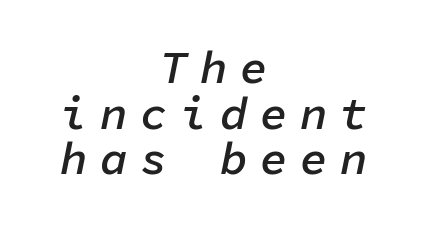
Notice how the passage keeps no hard edge, just a central spine. This is the in-between weight designers call semibold or demi. How are the letters spaced? Widely, with obvious added tracking. Every character sits at an angle, as italics do.
